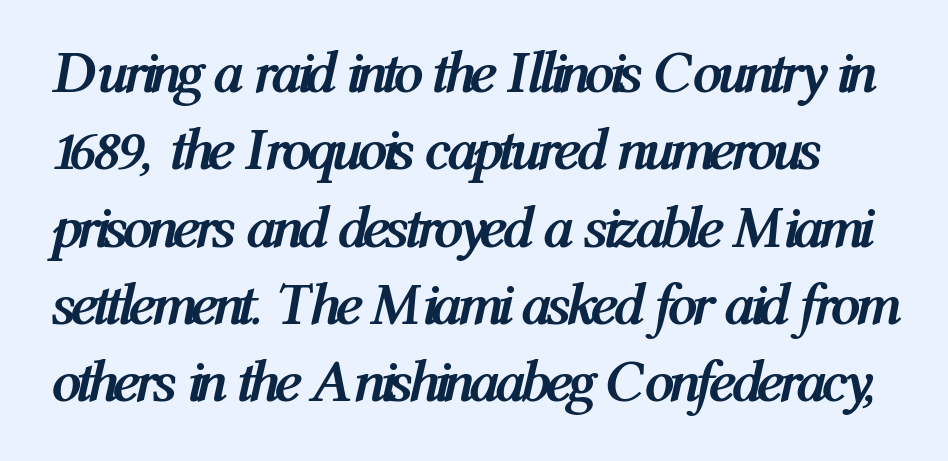
Vertical spacing — default. Words appear dense and cohesive because spacing is normal. Does the lettering tilt? It does — this is italic. The passage shown is emphatically bold. These lines are rendered in a variable-pitch font. The specimen omits any rule beneath the text block's lines.
